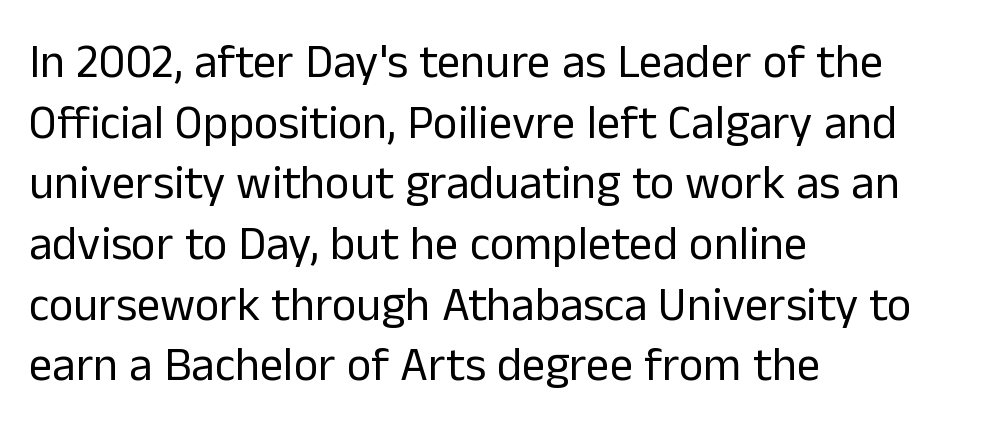
The image shows 47 px regular-weight sans-serif type, upright; set left-aligned, normal line spacing (1.29x), normal letter spacing, not underlined; low stroke contrast and a medium x-height.
